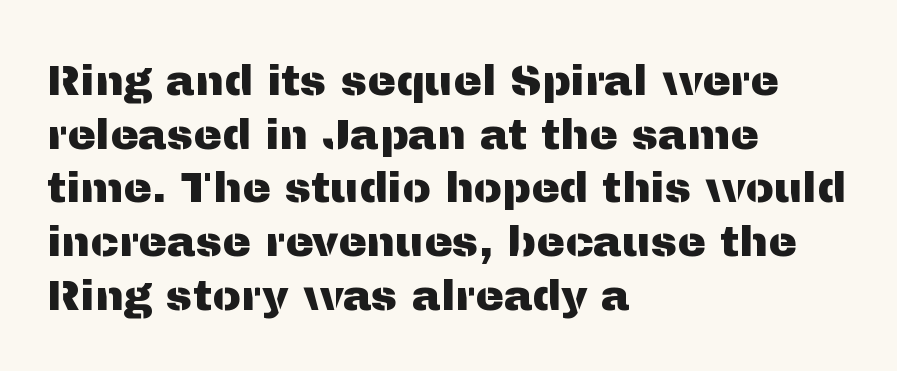
{"serif": "no", "italic": "no", "width": "normal", "stroke_contrast": "medium", "x_height": "medium", "monospaced": "no", "underline": "no", "align": "left", "line_spacing": "normal", "line_spacing_ratio": 1.25, "letter_spacing": "normal", "letter_spacing_em": 0.0, "glyph_px": 43}
